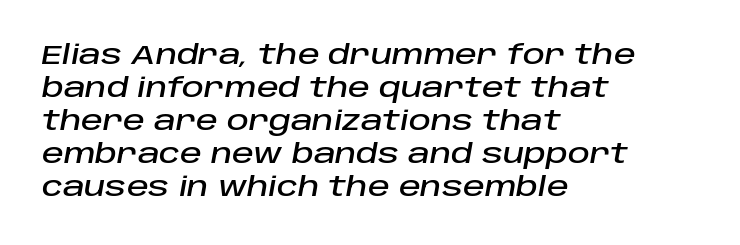
The typography opts for an oblique posture over an upright one. Where is the straight margin? On the left. Caption: standard tracking, unaltered. Unmarked baselines from the first word to the last.
